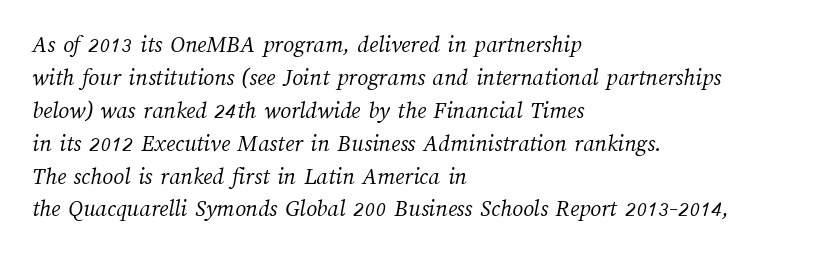
Bold? No — there's no thickening of the strokes. All the whitespace from short lines collects on the right. The rendering keeps characters at their native spacing. Summary of vertical rhythm: regular, with standard interline spacing. Anything drawn beneath the words? Only blank space.
